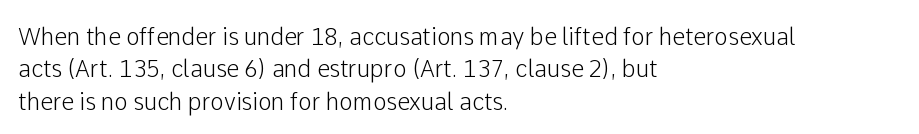
The image shows 23 px text type, upright; set left-aligned, normal line spacing (1.41x), normal letter spacing, not underlined.
